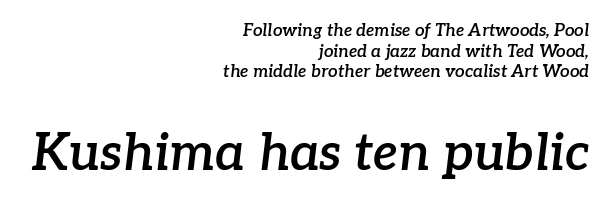
{"serif": "yes", "italic": "yes", "lean": "right", "slant_degrees": 7, "bold": "semi", "weight": "semibold", "width": "normal", "stroke_contrast": "low", "x_height": "medium", "monospaced": "no", "underline": "no", "align": "right", "line_spacing_ratio": 1.22, "letter_spacing": "normal", "letter_spacing_em": 0.0, "larger_block": "second", "size_ratio": 3.0, "glyph_px": 51}
